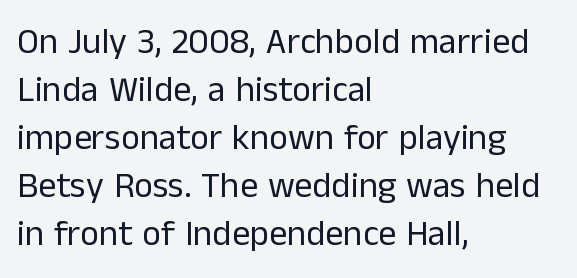
The image shows 36 px regular-weight sans-serif type, upright; set left-aligned, normal line spacing (1.33x), normal letter spacing, not underlined; low stroke contrast and a medium x-height.
